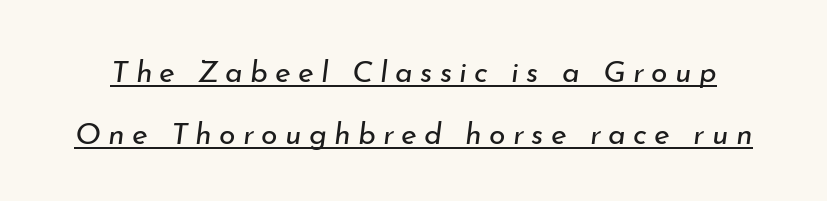
The image shows 30 px regular-weight type, italic (leaning right); set loose line spacing (2.07x), unusually wide letter spacing (+0.24 em), underlined; low stroke contrast and a small x-height.
